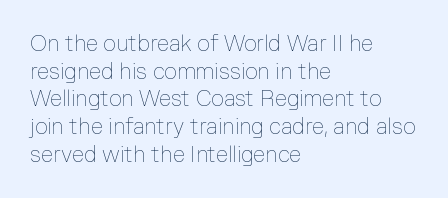
{"italic": "no", "bold": "no", "underline": "no", "align": "left", "line_spacing": "normal", "line_spacing_ratio": 1.26, "letter_spacing": "normal", "letter_spacing_em": 0.0, "glyph_px": 22}
